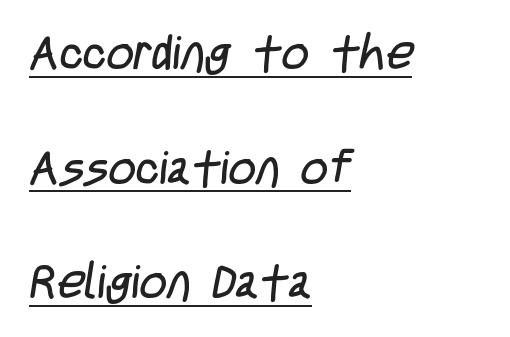
{"serif": "no", "bold": "no", "weight": "regular", "width": "condensed", "stroke_contrast": "low", "x_height": "large", "monospaced": "no", "underline": "yes", "align": "left", "line_spacing": "loose", "line_spacing_ratio": 2.39, "letter_spacing": "normal", "letter_spacing_em": 0.0, "glyph_px": 48}
